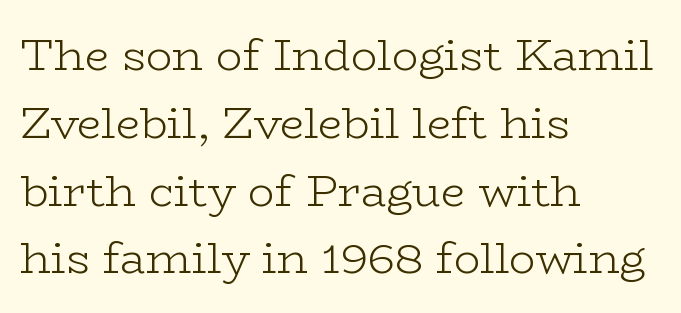
{"serif": "yes", "italic": "no", "bold": "no", "weight": "light", "width": "wide", "stroke_contrast": "low", "x_height": "medium", "monospaced": "no", "underline": "no", "align": "left", "line_spacing": "normal", "line_spacing_ratio": 1.54, "letter_spacing": "normal", "letter_spacing_em": 0.0, "glyph_px": 44}
